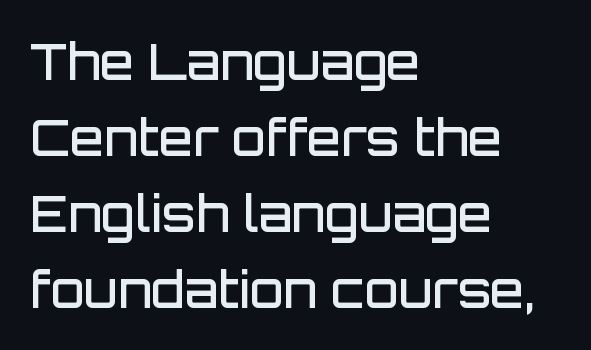
Q: Is the text bold? A: Semi-bold.
Q: Is the text italic (slanted)? A: No, it is upright.
Q: Is the typeface a serif or a sans-serif typeface? A: Sans-serif.
Q: Is the text underlined? A: No.
Q: How is the paragraph aligned? A: Left-aligned.
Q: Is the spacing between letters normal or unusually wide? A: Normal.
Q: Is the spacing between lines tight, normal or loose? A: Normal.
Q: Width (condensed, normal, or wide)? A: Normal.
Q: Stroke contrast? A: Low.
Q: x-height? A: Large.
Q: Monospaced? A: No.
